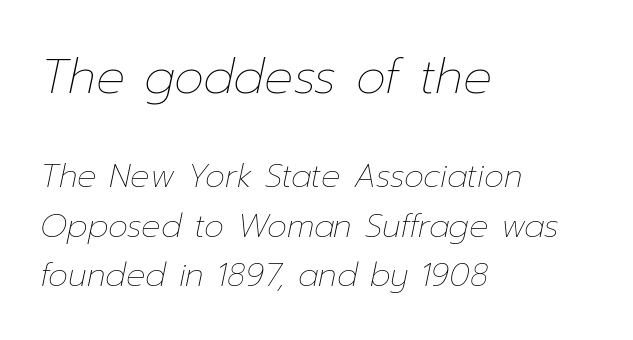
Q: Is the text bold? A: No.
Q: Is the text italic (slanted)? A: Yes, it leans right by about 12 degrees.
Q: Is the text underlined? A: No.
Q: How is the paragraph aligned? A: Left-aligned.
Q: Is the spacing between letters normal or unusually wide? A: Normal.
Q: Is the spacing between lines tight, normal or loose? A: Normal.
Q: Which block of text is set in a larger size, the first (top) or the second (bottom)? A: The first (top) one.
Q: Width (condensed, normal, or wide)? A: Normal.
Q: Stroke contrast? A: Low.
Q: x-height? A: Medium.
Q: Monospaced? A: No.
